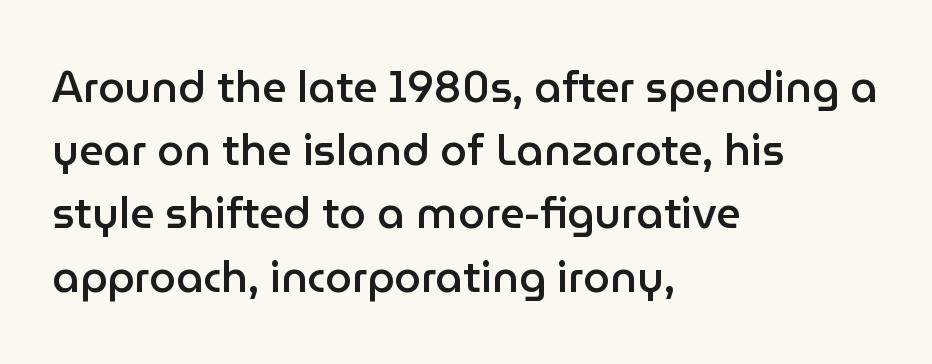
This is sans-serif lettering, the kind often seen on screens and signage. In CSS terms this would be text-align: left. This rendering features lettering with no underline. Leading: standard.
